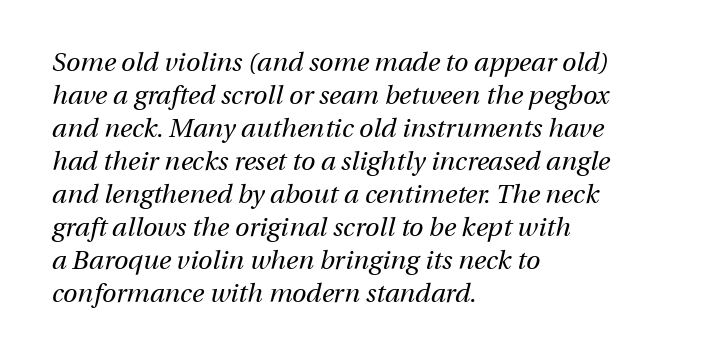
The line texture is even and compact thanks to regular tracking. Every row of glyphs begins at an identical x-position on the left. What's the leading like? Ordinary, nothing unusual. Observe the lean: these are italic letterforms.
